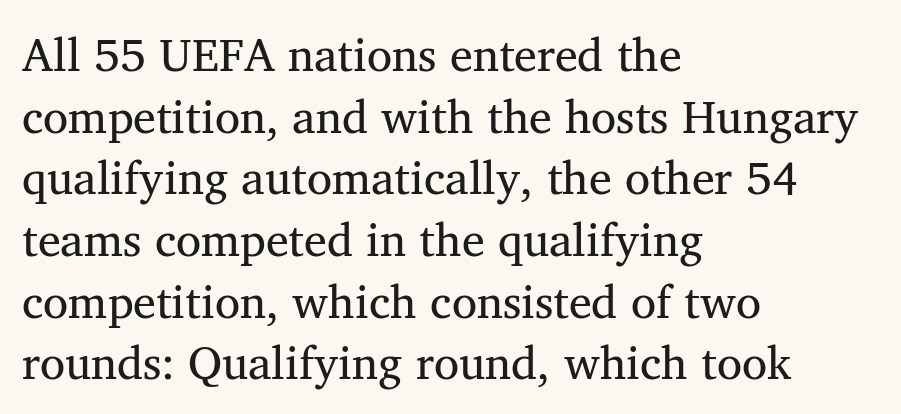
The image shows 46 px serif type; set left-aligned, normal line spacing (1.34x), normal letter spacing, not underlined; medium stroke contrast and a medium x-height.
